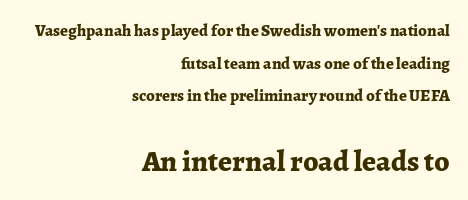
{"serif": "yes", "italic": "no", "bold": "yes", "weight": "bold", "width": "normal", "stroke_contrast": "low", "x_height": "medium", "monospaced": "no", "underline": "no", "align": "right", "line_spacing": "loose", "line_spacing_ratio": 1.92, "letter_spacing": "normal", "letter_spacing_em": 0.0, "larger_block": "second", "size_ratio": 1.76, "glyph_px": 30}
